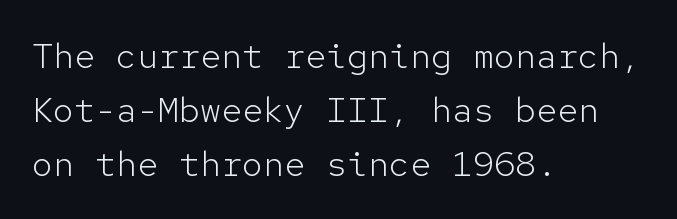
Clear beneath every line of the passage. A normal amount of white space separates one row of letters from the next. What kind of face is this? One without serifs — a sans. The ragged edge is on the right, which tells us the setting is flush left. In terms of letterspacing, this is plain default setting.
